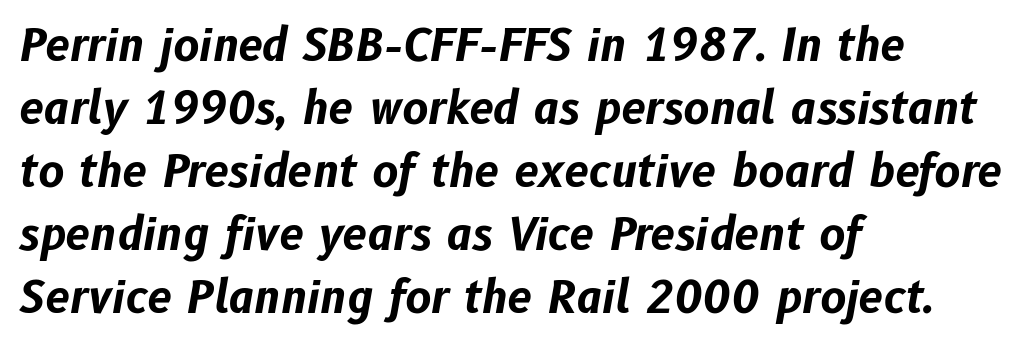
The image shows 44 px bold type, italic (leaning right); set left-aligned, normal line spacing (1.43x), normal letter spacing, not underlined; low stroke contrast and a medium x-height.
